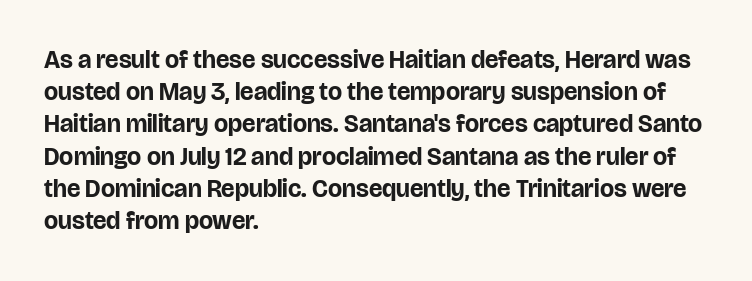
{"italic": "no", "bold": "yes", "underline": "no", "align": "left", "line_spacing": "normal", "line_spacing_ratio": 1.29, "letter_spacing": "normal", "letter_spacing_em": 0.0, "glyph_px": 25}
